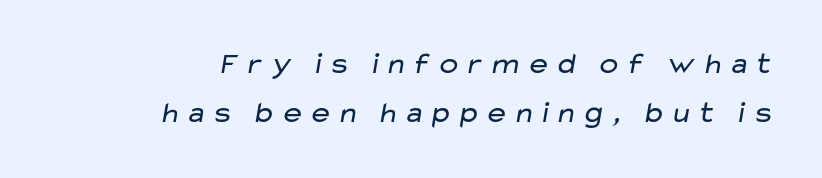
Q: Is the text bold? A: No.
Q: Is the typeface a serif or a sans-serif typeface? A: Sans-serif.
Q: Is the text underlined? A: No.
Q: How is the paragraph aligned? A: Right-aligned.
Q: Is the spacing between lines tight, normal or loose? A: Normal.
Q: Width (condensed, normal, or wide)? A: Wide.
Q: Stroke contrast? A: Low.
Q: x-height? A: Medium.
Q: Monospaced? A: No.
